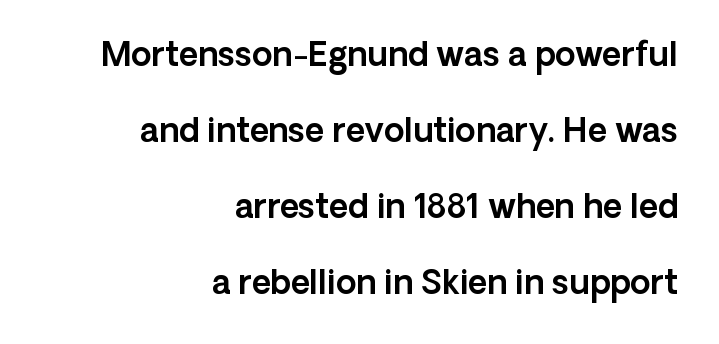
The image shows 33 px sans-serif type, upright; set right-aligned, loose line spacing (2.3x), normal letter spacing, not underlined; a medium x-height.
